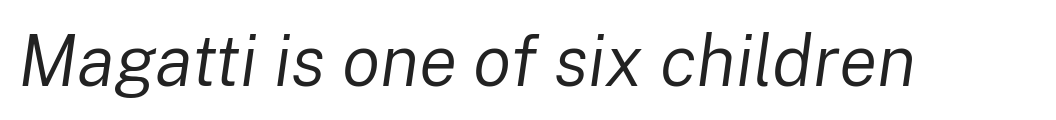
{"italic": "yes", "lean": "right", "slant_degrees": 8, "bold": "no", "weight": "regular", "width": "normal", "stroke_contrast": "low", "x_height": "medium", "monospaced": "no", "underline": "no", "letter_spacing": "normal", "letter_spacing_em": 0.0, "glyph_px": 71}
